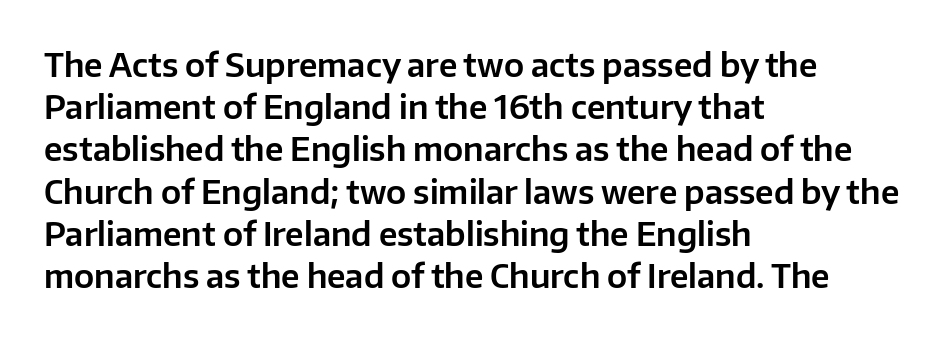
Q: Is the text italic (slanted)? A: No, it is upright.
Q: Is the typeface a serif or a sans-serif typeface? A: Sans-serif.
Q: Is the text underlined? A: No.
Q: How is the paragraph aligned? A: Left-aligned.
Q: Is the spacing between letters normal or unusually wide? A: Normal.
Q: Is the spacing between lines tight, normal or loose? A: Normal.
Q: Width (condensed, normal, or wide)? A: Normal.
Q: Stroke contrast? A: Low.
Q: x-height? A: Medium.
Q: Monospaced? A: No.
